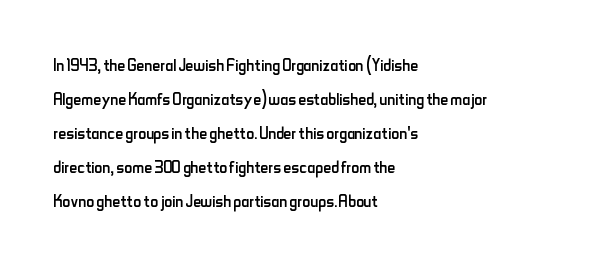
{"italic": "no", "bold": "no", "underline": "no", "align": "left", "line_spacing": "normal", "line_spacing_ratio": 1.54, "letter_spacing": "normal", "letter_spacing_em": 0.0, "glyph_px": 22}
